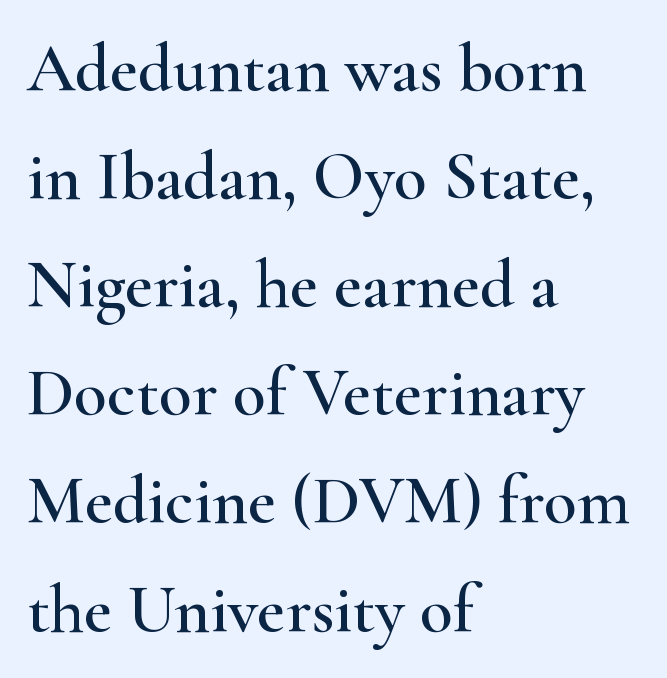
Varying glyph widths throughout — classic text-font behaviour. I'd call this a serif setting — the letters wear small feet. The ragged edge is on the right, which tells us the setting is flush left. Quick note: underline off. No extra tracking has been applied to these lines. How would I describe the line gaps? Plain and ordinary.
